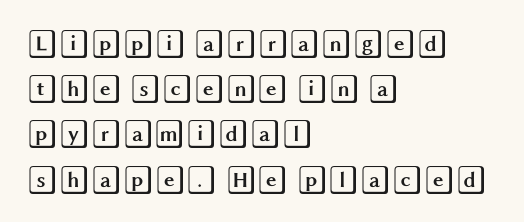
Observe the ordinary spacing: letters are neighbours, not strangers. Any mark beneath the type? The region is blank. The letters stand straight up with perfectly vertical stems. Does the copy run flush right? No — it runs flush left. Is there much room between lines? A standard amount, neither cramped nor airy.
